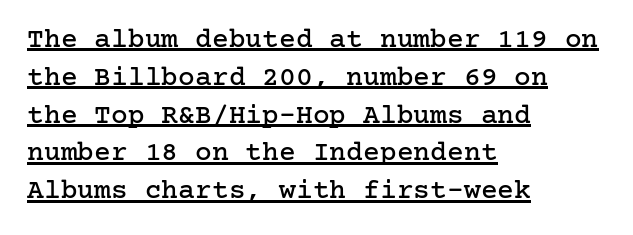
Q: Is the text italic (slanted)? A: No, it is upright.
Q: Is the typeface a serif or a sans-serif typeface? A: Serif.
Q: Is the text underlined? A: Yes.
Q: How is the paragraph aligned? A: Left-aligned.
Q: Is the spacing between letters normal or unusually wide? A: Normal.
Q: Is the spacing between lines tight, normal or loose? A: Normal.
Q: Width (condensed, normal, or wide)? A: Normal.
Q: Stroke contrast? A: Low.
Q: x-height? A: Medium.
